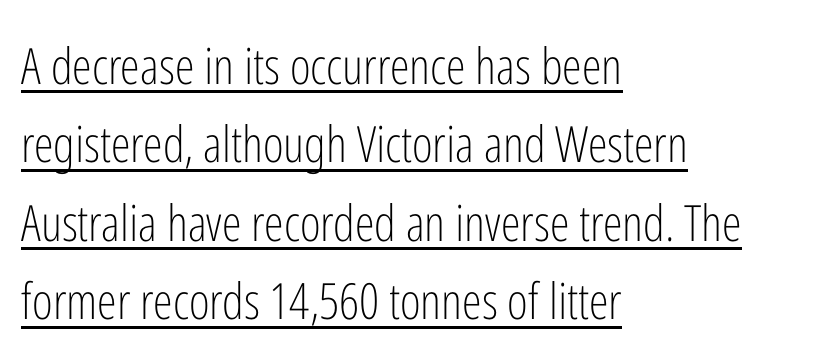
Q: Is the text bold? A: No.
Q: Is the text italic (slanted)? A: No, it is upright.
Q: Is the typeface a serif or a sans-serif typeface? A: Sans-serif.
Q: Is the text underlined? A: Yes.
Q: How is the paragraph aligned? A: Left-aligned.
Q: Is the spacing between letters normal or unusually wide? A: Normal.
Q: Is the spacing between lines tight, normal or loose? A: Normal.
Q: Width (condensed, normal, or wide)? A: Condensed.
Q: Stroke contrast? A: Low.
Q: x-height? A: Medium.
Q: Monospaced? A: No.
